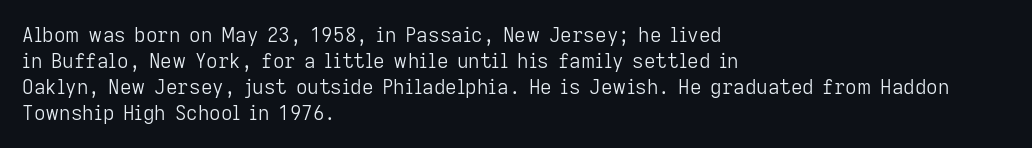
Where is the straight margin? On the left. This sample keeps an unexceptional amount of space between lines. The typesetting does not lean heavy: it is not bold. The gaps between neighbouring characters are ordinary and unremarkable. A clean baseline with only descenders dipping below it.
